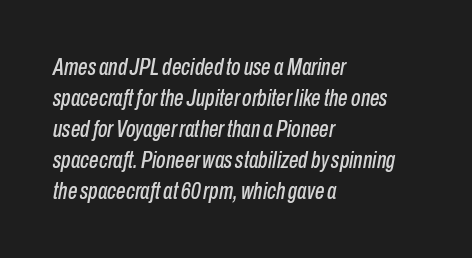
Caption: multi-line text, flush left, ragged right. Check the space under the baseline: it is left empty. This rendering leaves character spacing at its baseline value. You can tell it's italic because the verticals aren't actually vertical. Is there much room between lines? A standard amount, neither cramped nor airy.
